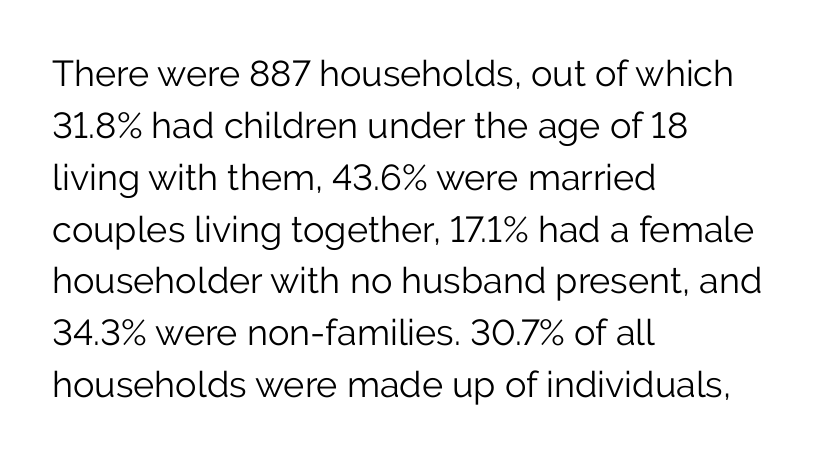
Compared with typical paragraphs, the rows here are spaced about the same. Think standard paragraph weight, or any step lighter than that. The rendering keeps characters at their native spacing. The paragraph shown leans on its left margin.
